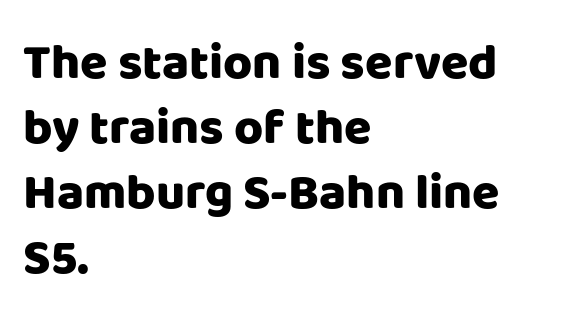
The image shows 50 px heavy sans-serif type, upright; set left-aligned, normal line spacing (1.3x), normal letter spacing, not underlined; low stroke contrast and a large x-height.
